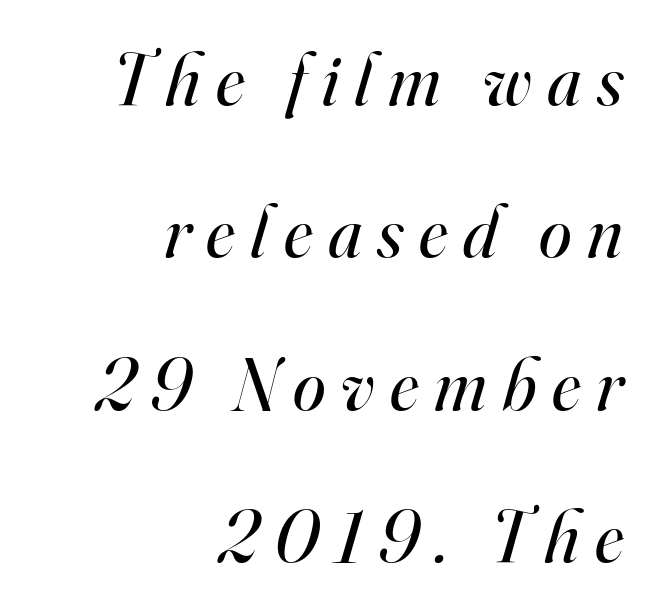
The image shows 74 px regular-weight serif type, italic (leaning right); set right-aligned, loose line spacing (2.06x), unusually wide letter spacing (+0.21 em), not underlined; high stroke contrast and a small x-height.
